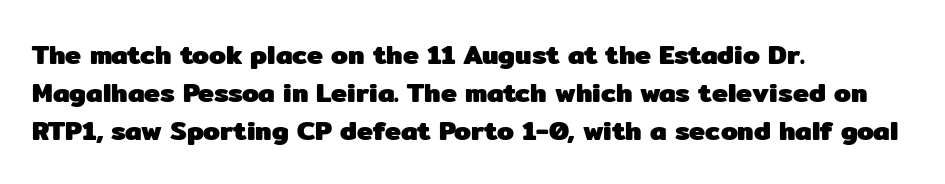
Q: Is the text bold? A: Yes.
Q: Is the text italic (slanted)? A: No, it is upright.
Q: Is the text underlined? A: No.
Q: How is the paragraph aligned? A: Left-aligned.
Q: Is the spacing between letters normal or unusually wide? A: Normal.
Q: Is the spacing between lines tight, normal or loose? A: Normal.
